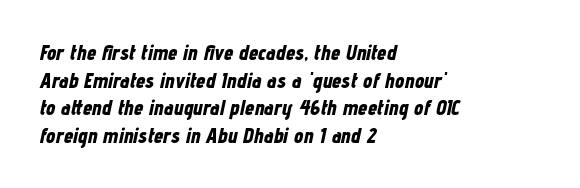
{"italic": "yes", "lean": "right", "slant_degrees": 12, "bold": "yes", "underline": "no", "align": "left", "line_spacing": "normal", "line_spacing_ratio": 1.32, "letter_spacing": "normal", "letter_spacing_em": 0.0, "glyph_px": 21}
